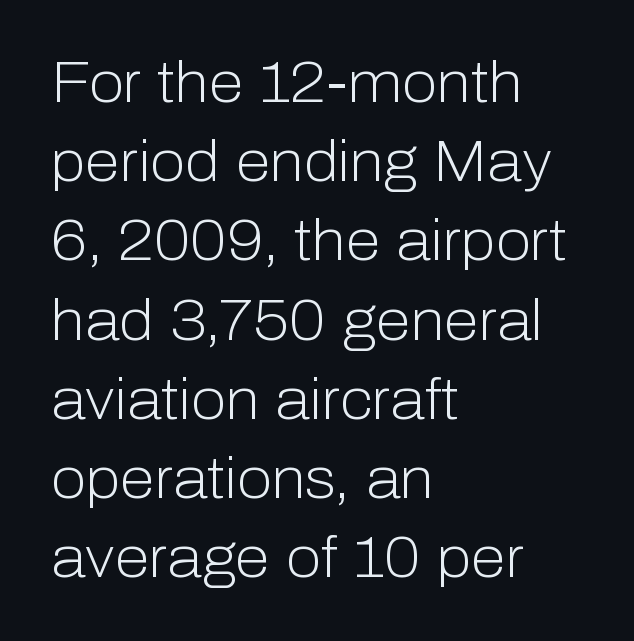
Upright lettering throughout. The setting favours the left margin, as ordinary paragraphs usually do. There is no visible air inserted between adjacent glyphs. Unlike a traditional serif, this face leaves its strokes unadorned. Character widths vary here, with narrow letters taking less room than wide ones. Check under the words: just untouched page.
